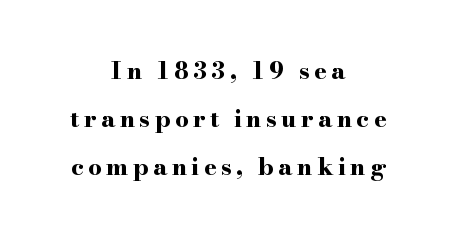
Compared with typical paragraphs, the rows here are farther apart. The compositor balanced each line on the midline. The rendering uses a bold face; every stroke is thick and dark. Italic: no, the glyphs are upright roman. Underlining? Definitely not there.
